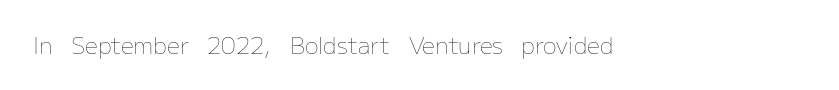
The type is set solid horizontally, with unmodified tracking. Words float on clear page, feet unadorned. A quiet, ordinary-to-light weight characterises the typeface. The type sits square on the baseline with zero lean.
